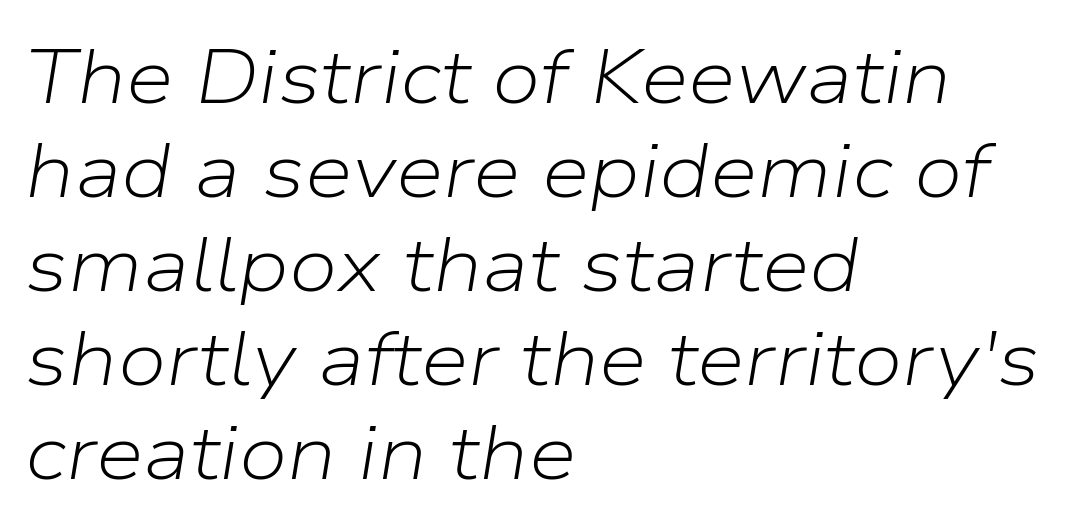
Character widths vary here, with narrow letters taking less room than wide ones. This sample uses an oblique cut, with every glyph tilted off the vertical. A typesetter would call this zero additional tracking. These glyphs show unthickened strokes, regular width or finer. Each row of text sits above clean, open space.
